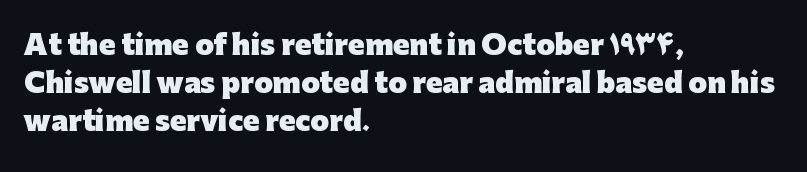
Nothing unusual about the tracking: characters are spaced as the font intends. Glance below the letters and you will spot only blank space. Designer's note — italics off, roman on. Alignment: flush left.
